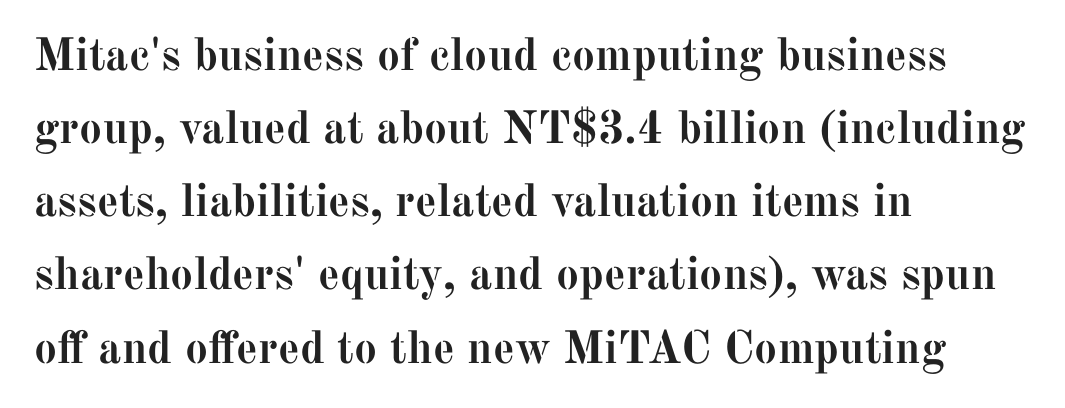
{"serif": "yes", "italic": "no", "bold": "yes", "weight": "semibold", "width": "normal", "stroke_contrast": "medium", "x_height": "medium", "monospaced": "no", "underline": "no", "align": "left", "line_spacing": "normal", "line_spacing_ratio": 1.59, "letter_spacing": "normal", "letter_spacing_em": 0.0, "glyph_px": 46}
